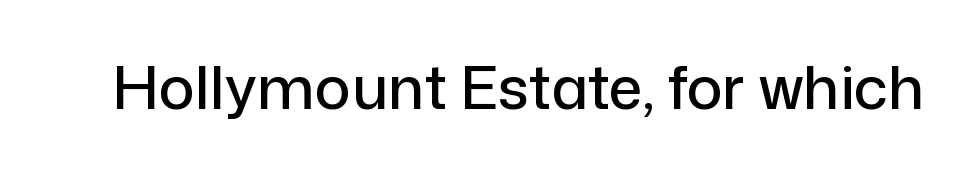
The tracking reads as untouched default to a designer's eye. What kind of face is this? One without serifs — a sans. In terms of posture, this sample is upright. Rule under the text: the space is simply empty. You could not count columns in this text — the font is proportionally spaced.
